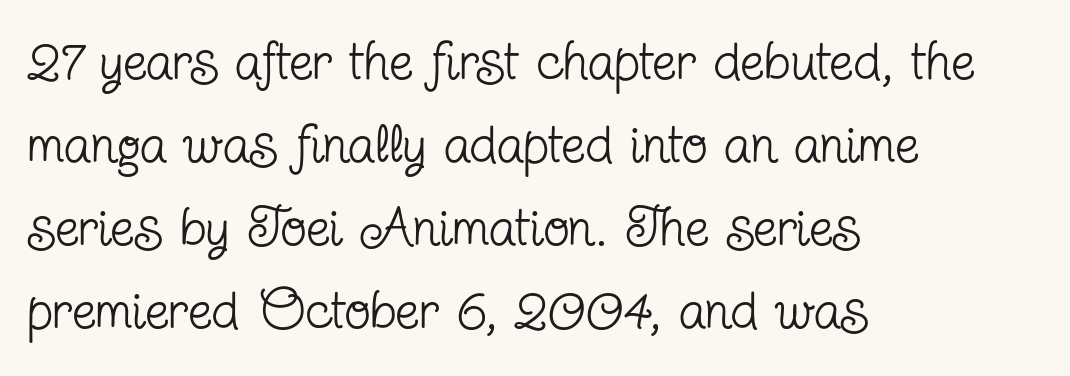
{"serif": "yes", "italic": "no", "bold": "no", "weight": "regular", "width": "condensed", "stroke_contrast": "low", "x_height": "medium", "monospaced": "no", "underline": "no", "align": "left", "line_spacing": "normal", "line_spacing_ratio": 1.54, "letter_spacing": "normal", "letter_spacing_em": 0.0, "glyph_px": 54}
